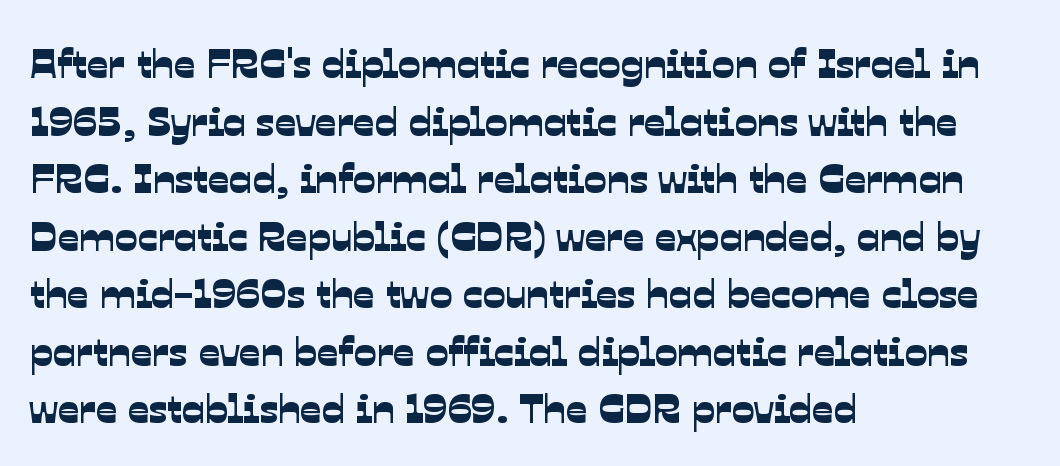
The image shows 42 px sans-serif type; set left-aligned, normal line spacing (1.37x), normal letter spacing, not underlined; low stroke contrast and a medium x-height.
